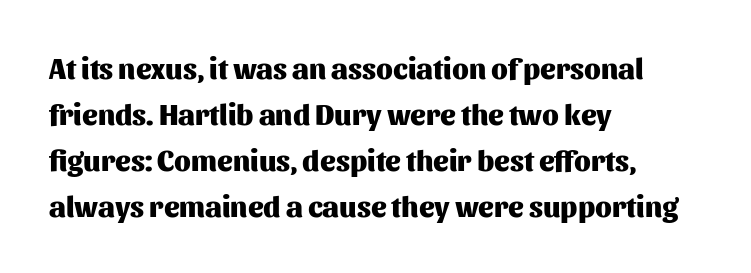
Is this a sans? Yes — the strokes have no serifs. The zone under the glyphs is completely vacant. Every character sits straight up, as roman type does. This sample is left-justified, so line endings fall wherever the words run out.
